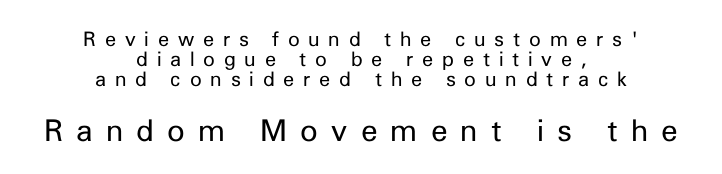
Q: Is the text bold? A: No.
Q: Is the text italic (slanted)? A: No, it is upright.
Q: Is the typeface a serif or a sans-serif typeface? A: Sans-serif.
Q: Is the text underlined? A: No.
Q: How is the paragraph aligned? A: Centered.
Q: Is the spacing between letters normal or unusually wide? A: Unusually wide.
Q: Is the spacing between lines tight, normal or loose? A: Tight.
Q: Which block of text is set in a larger size, the first (top) or the second (bottom)? A: The second (bottom) one.
Q: Width (condensed, normal, or wide)? A: Normal.
Q: Stroke contrast? A: Low.
Q: x-height? A: Medium.
Q: Monospaced? A: No.
